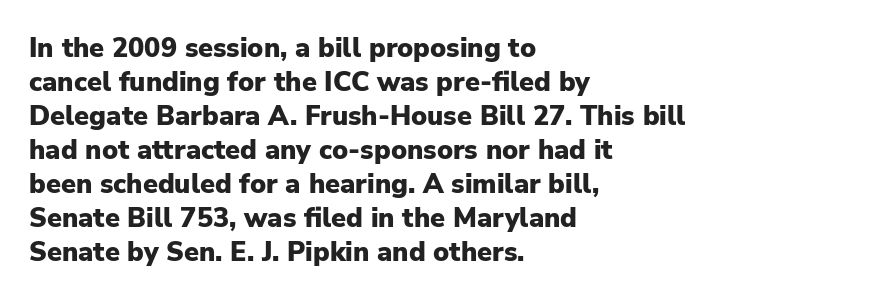
Does the weight exceed regular? Yes, all the way to bold. Short note: letters normally spaced. The space beneath each line is pristine and unruled. The typesetter chose a ragged-right arrangement here. Posture: vertical. The passage shown stacks its lines at a standard gap.
